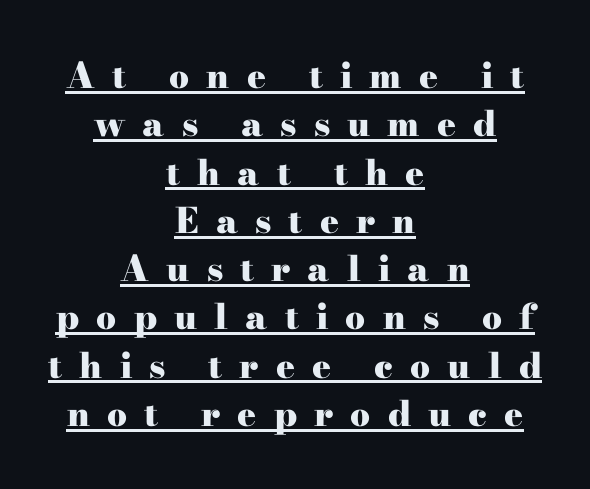
{"serif": "yes", "italic": "no", "bold": "yes", "weight": "heavy", "width": "wide", "stroke_contrast": "high", "x_height": "small", "monospaced": "no", "underline": "yes", "align": "center", "line_spacing": "normal", "line_spacing_ratio": 1.38, "letter_spacing": "wide", "letter_spacing_em": 0.49, "glyph_px": 35}
